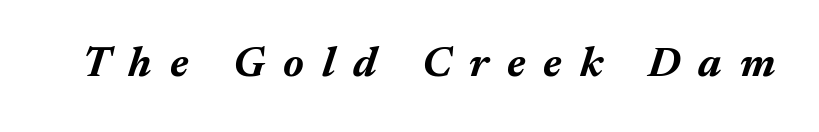
{"italic": "yes", "lean": "right", "slant_degrees": 17, "bold": "yes", "weight": "bold", "width": "normal", "stroke_contrast": "medium", "x_height": "medium", "monospaced": "no", "underline": "no", "letter_spacing": "wide", "letter_spacing_em": 0.42, "glyph_px": 43}
